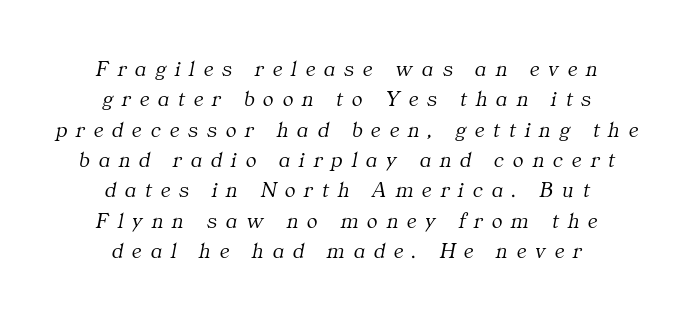
The image shows 22 px text type, italic (leaning right); set centered, normal line spacing (1.38x), unusually wide letter spacing (+0.41 em), not underlined.
